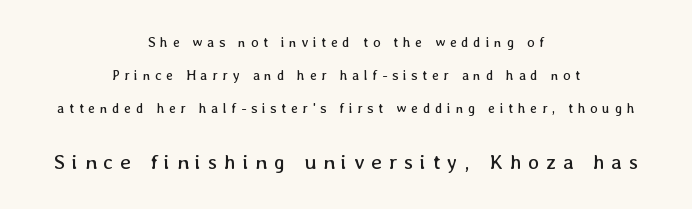
The horizontal fit of the characters is loose and conspicuously gappy. The designer dialed line spacing up above the default. Designer's note — italics off, roman on. Descenders are the only things crossing below the line. Weight: not bold — regular or lighter.
